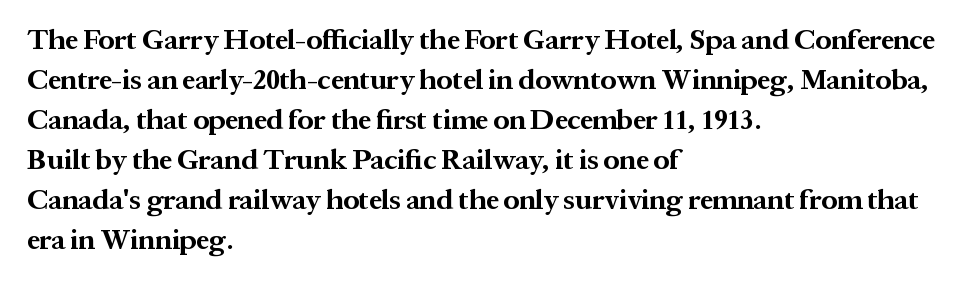
{"serif": "yes", "italic": "no", "bold": "yes", "weight": "bold", "width": "normal", "stroke_contrast": "medium", "x_height": "medium", "monospaced": "no", "underline": "no", "align": "left", "line_spacing": "normal", "line_spacing_ratio": 1.43, "letter_spacing": "normal", "letter_spacing_em": 0.0, "glyph_px": 28}
